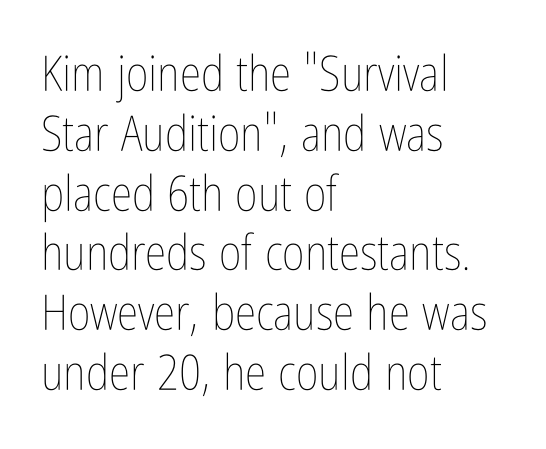
The image shows 49 px thin, condensed type, upright; set left-aligned, line spacing 1.22x, normal letter spacing, not underlined; low stroke contrast and a medium x-height.
